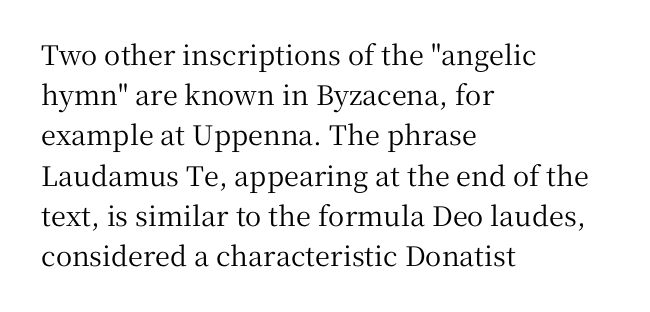
Q: Is the text italic (slanted)? A: No, it is upright.
Q: Is the text underlined? A: No.
Q: How is the paragraph aligned? A: Left-aligned.
Q: Is the spacing between letters normal or unusually wide? A: Normal.
Q: Is the spacing between lines tight, normal or loose? A: Normal.
